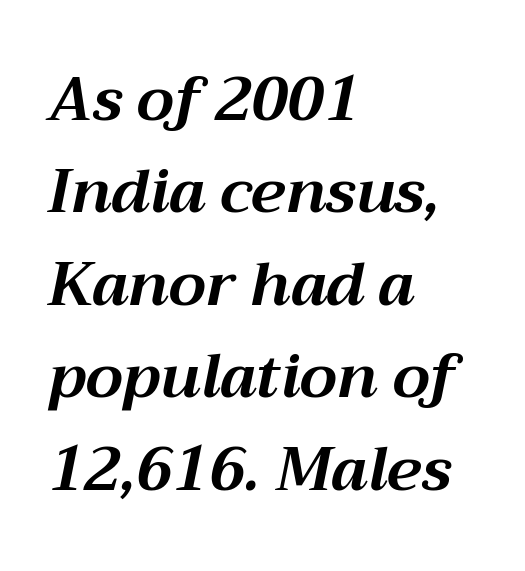
Q: Is the text bold? A: Yes.
Q: Is the text italic (slanted)? A: Yes, it leans right by about 12 degrees.
Q: Is the text underlined? A: No.
Q: How is the paragraph aligned? A: Left-aligned.
Q: Is the spacing between letters normal or unusually wide? A: Normal.
Q: Is the spacing between lines tight, normal or loose? A: Normal.
Q: Width (condensed, normal, or wide)? A: Normal.
Q: Stroke contrast? A: Medium.
Q: x-height? A: Medium.
Q: Monospaced? A: No.
